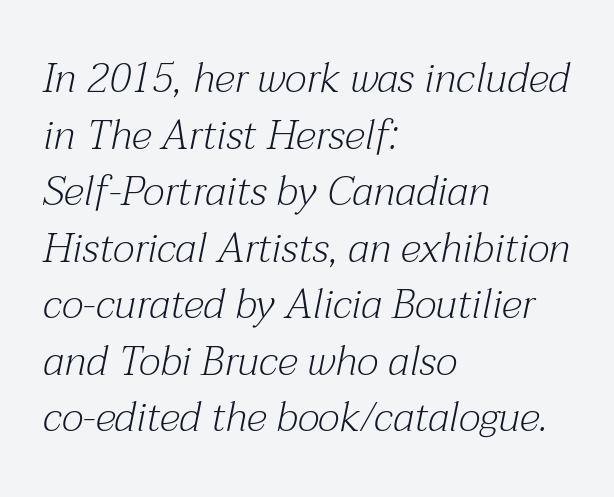
The characters display serif detailing at their extremities. Vertically, the passage feels balanced, rows spaced as you'd expect. The paragraph shown leans on its left margin. Each stroke keeps to a modest, everyday thickness or less.
